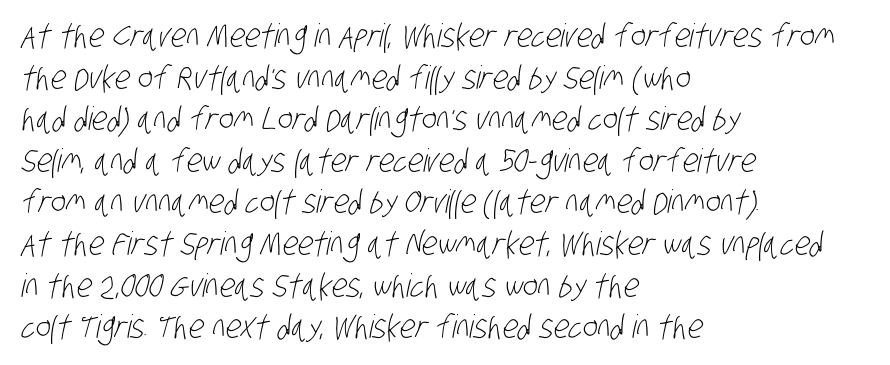
The image shows 32 px light, condensed sans-serif type; set left-aligned, normal line spacing (1.3x), normal letter spacing, not underlined; low stroke contrast and a large x-height.
